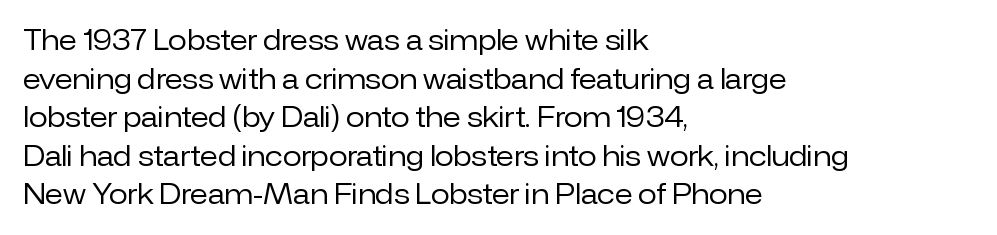
Q: Is the text bold? A: No.
Q: Is the text italic (slanted)? A: No, it is upright.
Q: Is the text underlined? A: No.
Q: How is the paragraph aligned? A: Left-aligned.
Q: Is the spacing between letters normal or unusually wide? A: Normal.
Q: Is the spacing between lines tight, normal or loose? A: Normal.
